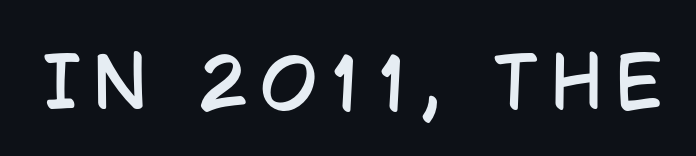
{"serif": "no", "italic": "no", "width": "condensed", "stroke_contrast": "low", "x_height": "large", "monospaced": "no", "underline": "no", "letter_spacing": "wide", "letter_spacing_em": 0.2, "glyph_px": 70}
